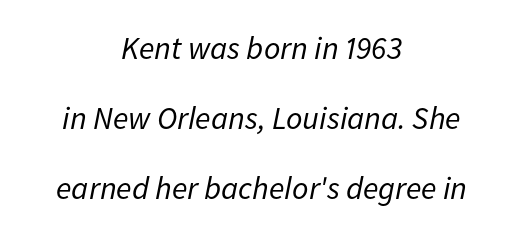
Q: Is the text bold? A: No.
Q: Is the text italic (slanted)? A: Yes, it leans right by about 11 degrees.
Q: Is the text underlined? A: No.
Q: How is the paragraph aligned? A: Centered.
Q: Is the spacing between letters normal or unusually wide? A: Normal.
Q: Is the spacing between lines tight, normal or loose? A: Loose.
Q: Width (condensed, normal, or wide)? A: Normal.
Q: Stroke contrast? A: Low.
Q: x-height? A: Medium.
Q: Monospaced? A: No.
